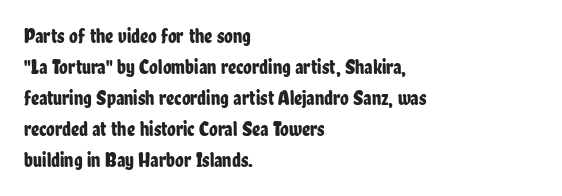
The image shows 20 px text type, upright; set left-aligned, normal line spacing (1.55x), normal letter spacing, not underlined.
